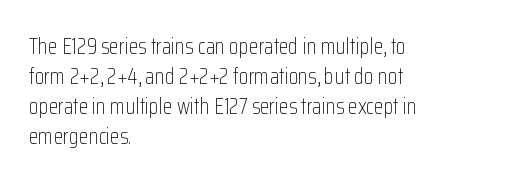
{"italic": "no", "bold": "no", "underline": "no", "align": "left", "line_spacing": "normal", "line_spacing_ratio": 1.36, "letter_spacing": "normal", "letter_spacing_em": 0.0, "glyph_px": 22}
